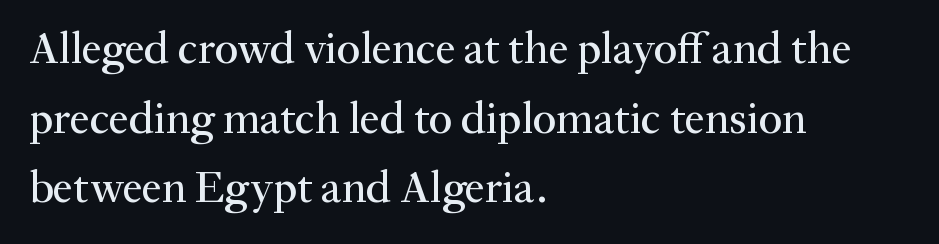
The image shows 45 px serif type, upright; set left-aligned, normal line spacing (1.55x), normal letter spacing, not underlined; medium stroke contrast and a small x-height.
